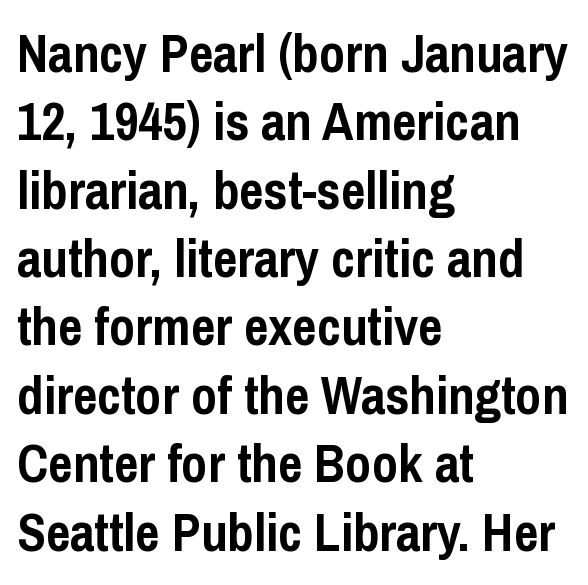
The image shows 53 px semibold, condensed sans-serif type, upright; set left-aligned, normal line spacing (1.29x), normal letter spacing, not underlined; low stroke contrast and a medium x-height.
